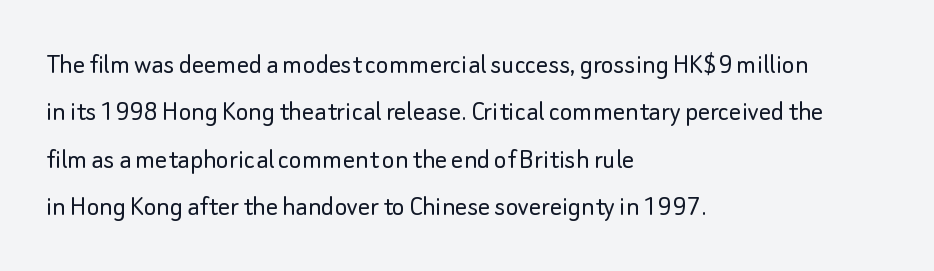
The image shows 30 px light sans-serif type, upright; set left-aligned, normal line spacing (1.58x), normal letter spacing, not underlined; low stroke contrast and a small x-height.
